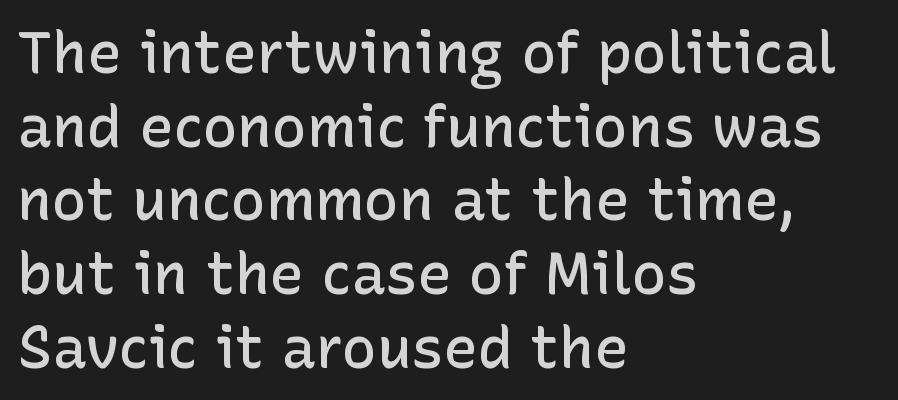
Nothing unusual about the tracking: characters are spaced as the font intends. The face used here is a sans, in the tradition of grotesques and geometrics. Caption: semibold face, moderately heavy strokes. Underlining? Definitely not there. Here the designer chose a conventional face with non-uniform glyph widths. The letters stand upright; this is a roman face.
